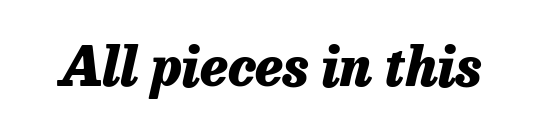
Q: Is the text bold? A: Yes.
Q: Is the text italic (slanted)? A: Yes, it leans right by about 13 degrees.
Q: Is the text underlined? A: No.
Q: Is the spacing between letters normal or unusually wide? A: Normal.
Q: Width (condensed, normal, or wide)? A: Normal.
Q: Stroke contrast? A: Low.
Q: x-height? A: Medium.
Q: Monospaced? A: No.
